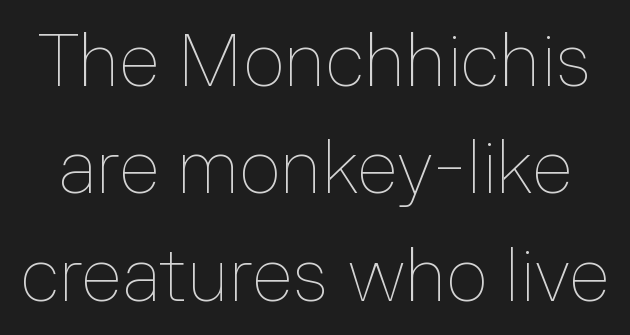
Letter spacing: default. Upright lettering throughout. Honestly, there is no underline to notice here at all. Think of a printed novel: that variable character pitch is what you see here. These lines sit exactly where default settings would place them. On a weight scale, this lands at 450 or below.
